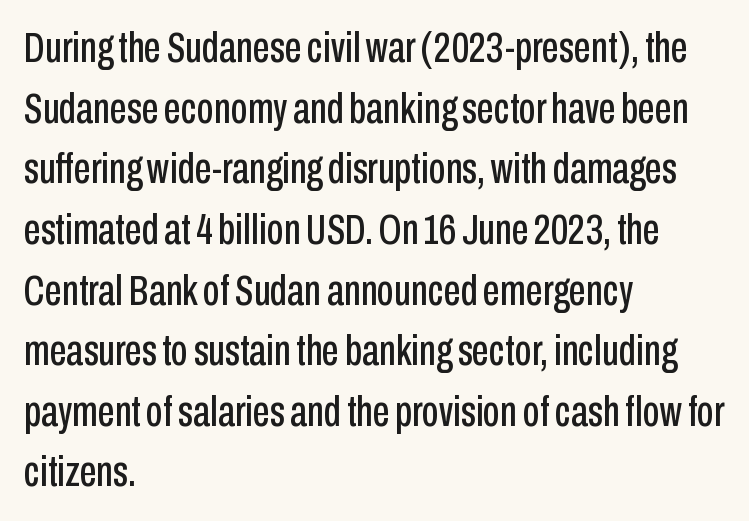
Q: Is the text italic (slanted)? A: No, it is upright.
Q: Is the typeface a serif or a sans-serif typeface? A: Sans-serif.
Q: Is the text underlined? A: No.
Q: How is the paragraph aligned? A: Left-aligned.
Q: Is the spacing between letters normal or unusually wide? A: Normal.
Q: Is the spacing between lines tight, normal or loose? A: Normal.
Q: Width (condensed, normal, or wide)? A: Condensed.
Q: Stroke contrast? A: Low.
Q: x-height? A: Medium.
Q: Monospaced? A: No.
